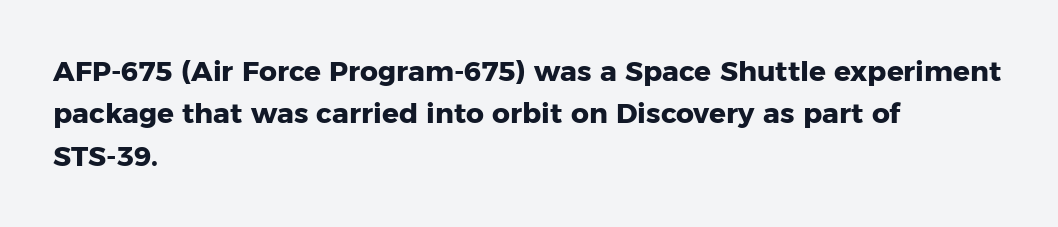
The letterforms sit shoulder to shoulder at normal distance. You can tell it's not italic because the verticals are truly vertical. Underlining? Definitely not there. Notice how descenders clear the ascenders below comfortably — that's standard leading. The face used here is proportionally spaced, like ordinary book or web type.
